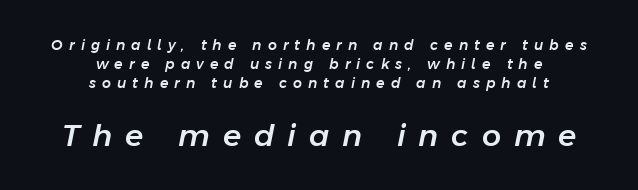
One-word summary of the alignment: center. The rendering uses natural spacing where letterforms have individual widths. Substantial extra tracking has been applied to these lines. The whole block is typeset with a tilt.
